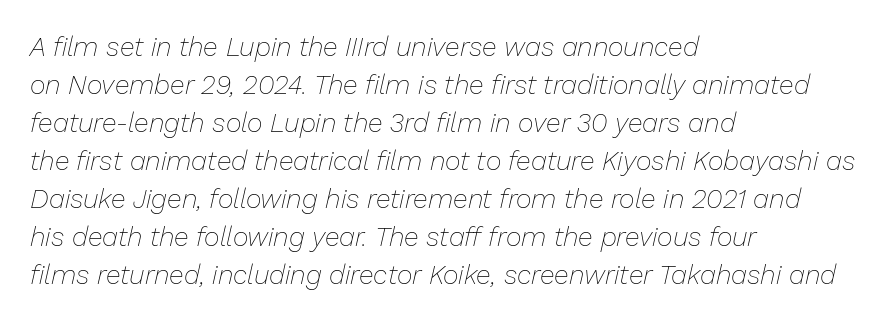
Q: Is the text bold? A: No.
Q: Is the text italic (slanted)? A: Yes, it leans right by about 13 degrees.
Q: Is the text underlined? A: No.
Q: How is the paragraph aligned? A: Left-aligned.
Q: Is the spacing between letters normal or unusually wide? A: Normal.
Q: Is the spacing between lines tight, normal or loose? A: Normal.
